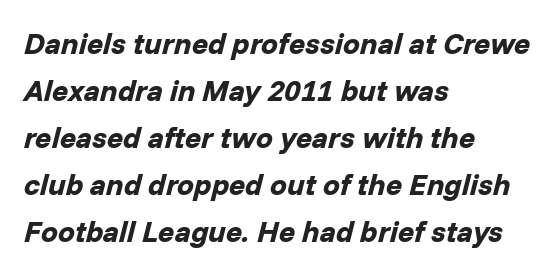
The image shows 30 px bold type, italic (leaning right); set left-aligned, normal line spacing (1.57x), normal letter spacing, not underlined; low stroke contrast and a medium x-height.
